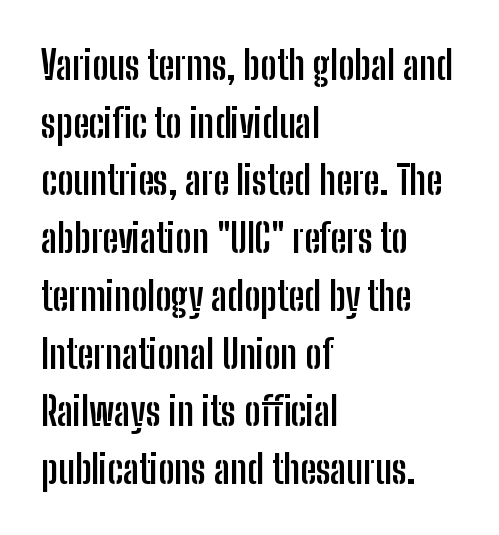
The image shows 39 px semibold, condensed sans-serif type, upright; set left-aligned, normal line spacing (1.48x), normal letter spacing, not underlined; low stroke contrast and a medium x-height.
